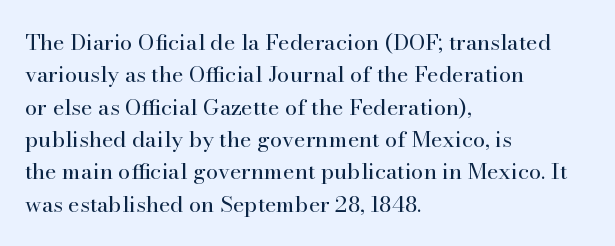
{"italic": "no", "bold": "no", "underline": "no", "align": "left", "line_spacing": "normal", "line_spacing_ratio": 1.47, "letter_spacing": "normal", "letter_spacing_em": 0.0, "glyph_px": 22}
